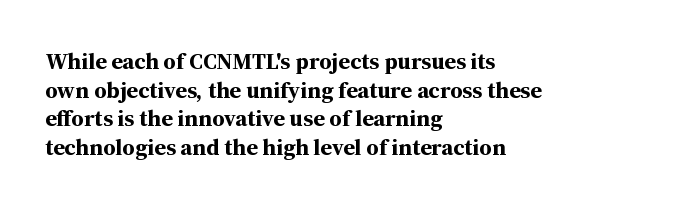
Q: Is the text bold? A: Yes.
Q: Is the text italic (slanted)? A: No, it is upright.
Q: Is the text underlined? A: No.
Q: How is the paragraph aligned? A: Left-aligned.
Q: Is the spacing between letters normal or unusually wide? A: Normal.
